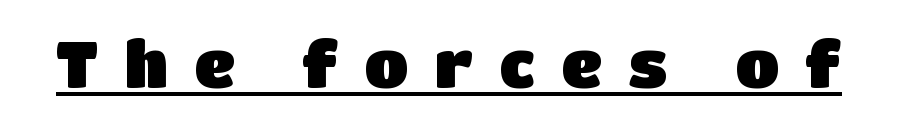
{"serif": "no", "italic": "no", "width": "normal", "stroke_contrast": "low", "x_height": "large", "monospaced": "no", "underline": "yes", "letter_spacing": "wide", "letter_spacing_em": 0.4, "glyph_px": 65}
